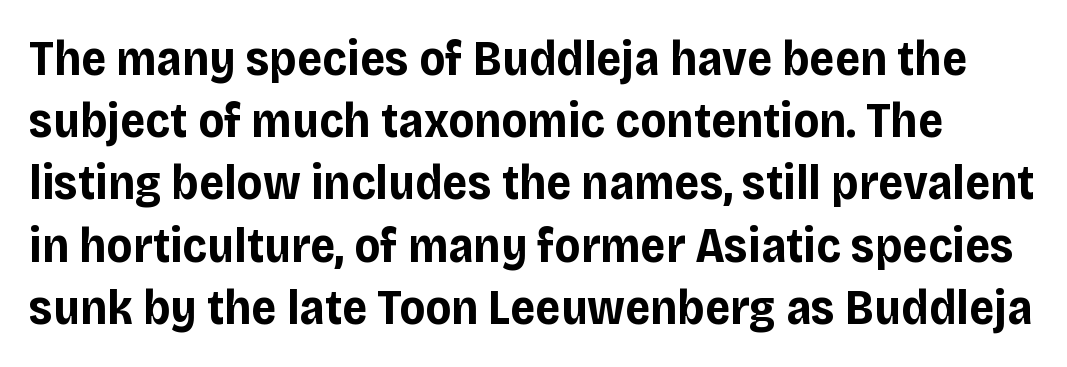
Q: Is the text bold? A: Yes.
Q: Is the text italic (slanted)? A: No, it is upright.
Q: Is the typeface a serif or a sans-serif typeface? A: Sans-serif.
Q: Is the text underlined? A: No.
Q: Is the spacing between letters normal or unusually wide? A: Normal.
Q: Is the spacing between lines tight, normal or loose? A: Normal.
Q: Width (condensed, normal, or wide)? A: Normal.
Q: Stroke contrast? A: Low.
Q: x-height? A: Large.
Q: Monospaced? A: No.
